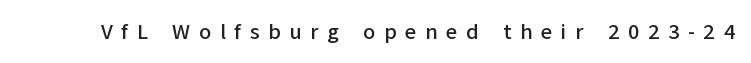
The space beneath each line is pristine and unruled. The typography opts for an upright posture over an oblique one. Loose tracking; the words dissolve into strings of separated letters.
